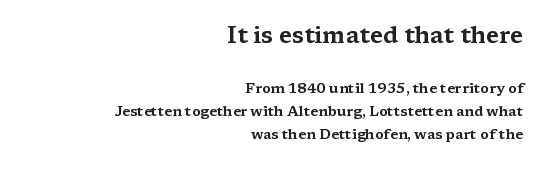
The image shows 23 px text type, upright; set right-aligned, normal line spacing (1.64x), normal letter spacing, not underlined; the first (top) block is 1.64x larger.
